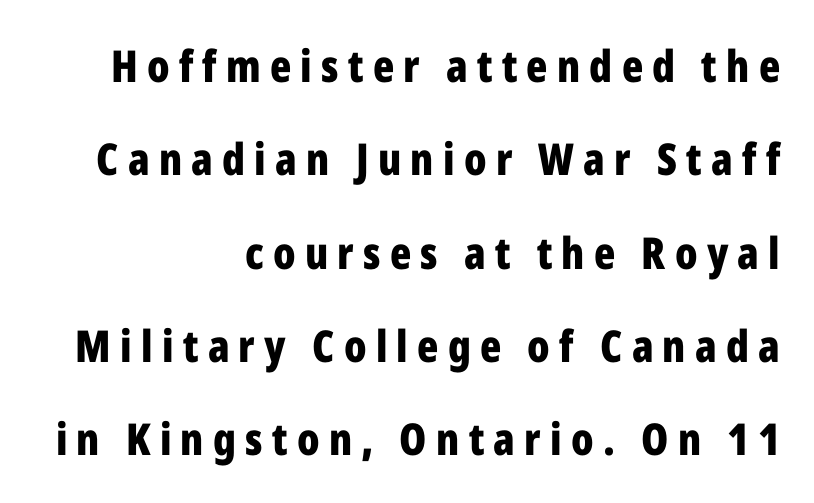
The space directly below the letters is spotless. Each letter keeps its own natural width here, so spacing adapts to shape. The text was rendered using a sans face with plain stroke endings. Chunky letters — that's bold for sure. Is there any slant? The stems are plumb. Typeset ragged left — the right edge is the straight one.
